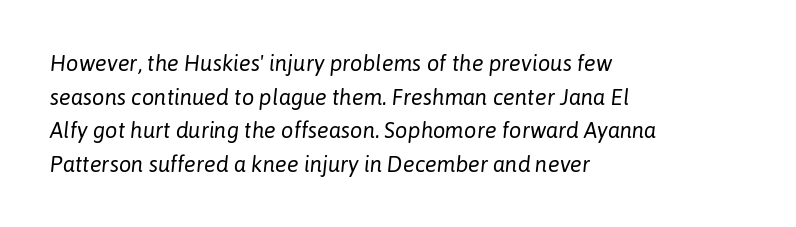
{"italic": "yes", "lean": "right", "slant_degrees": 6, "bold": "no", "underline": "no", "align": "left", "line_spacing": "normal", "line_spacing_ratio": 1.53, "letter_spacing": "normal", "letter_spacing_em": 0.0, "glyph_px": 22}
